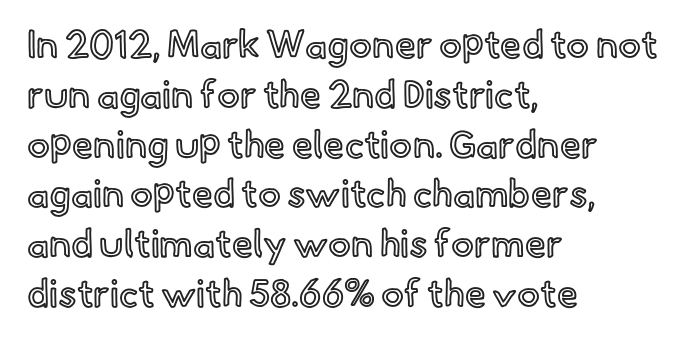
{"italic": "no", "width": "normal", "x_height": "small", "monospaced": "no", "underline": "no", "align": "left", "line_spacing": "normal", "line_spacing_ratio": 1.31, "letter_spacing": "normal", "letter_spacing_em": 0.0, "glyph_px": 38}
